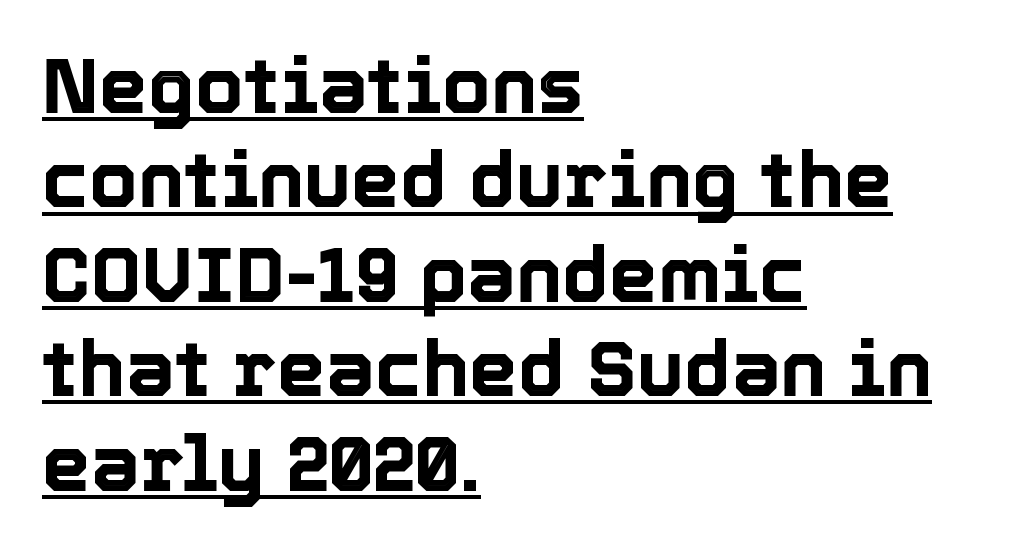
The image shows 78 px text type, upright; set left-aligned, line spacing 1.21x, normal letter spacing, underlined; a medium x-height.
